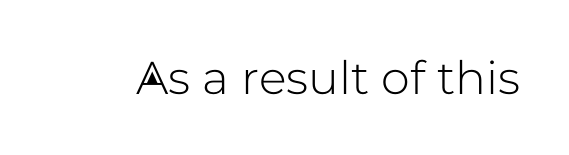
{"serif": "no", "italic": "no", "width": "normal", "stroke_contrast": "low", "x_height": "medium", "monospaced": "no", "underline": "no", "letter_spacing": "normal", "letter_spacing_em": 0.0, "glyph_px": 46}
